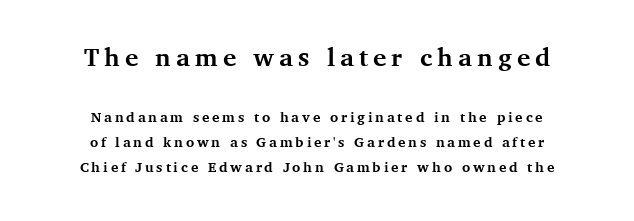
Q: Is the text bold? A: Yes.
Q: Is the text italic (slanted)? A: No, it is upright.
Q: Is the text underlined? A: No.
Q: How is the paragraph aligned? A: Centered.
Q: Is the spacing between letters normal or unusually wide? A: Unusually wide.
Q: Which block of text is set in a larger size, the first (top) or the second (bottom)? A: The first (top) one.
